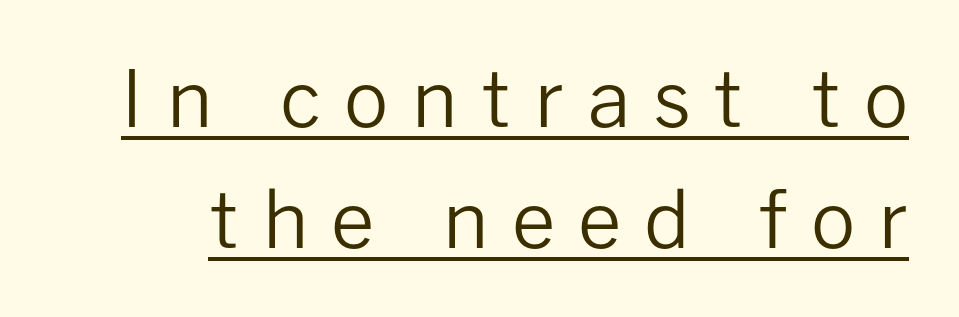
Q: Is the text bold? A: No.
Q: Is the text italic (slanted)? A: No, it is upright.
Q: Is the typeface a serif or a sans-serif typeface? A: Sans-serif.
Q: Is the text underlined? A: Yes.
Q: Is the spacing between letters normal or unusually wide? A: Unusually wide.
Q: Is the spacing between lines tight, normal or loose? A: Normal.
Q: Width (condensed, normal, or wide)? A: Normal.
Q: Stroke contrast? A: Low.
Q: x-height? A: Medium.
Q: Monospaced? A: No.
